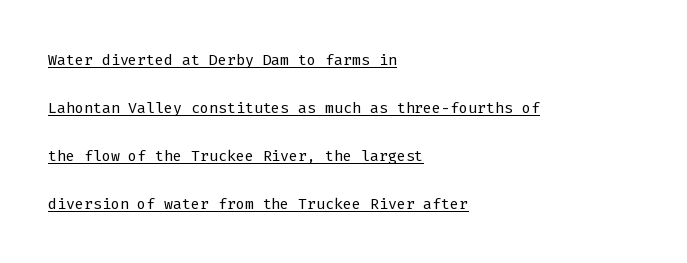
The image shows 21 px text type, upright; set left-aligned, loose line spacing (2.29x), normal letter spacing, underlined.
